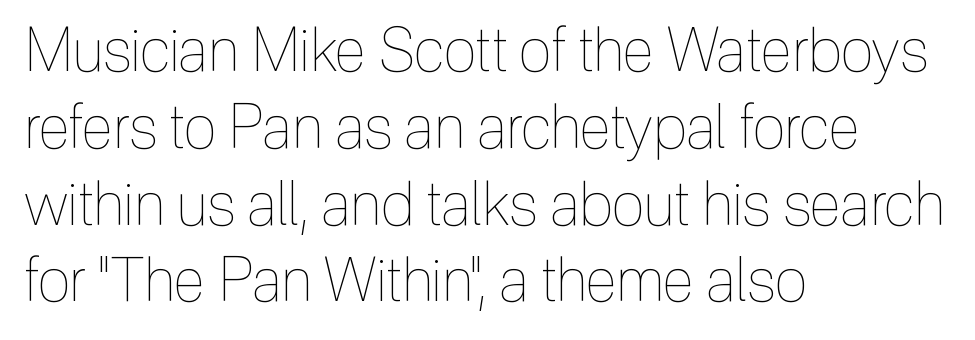
Tracking here is standard; glyphs follow each other at the usual distance. Is there any slant? The stems are plumb. The lines sit at an ordinary, default distance from one another. Just letters on the line, the space beneath them empty.
